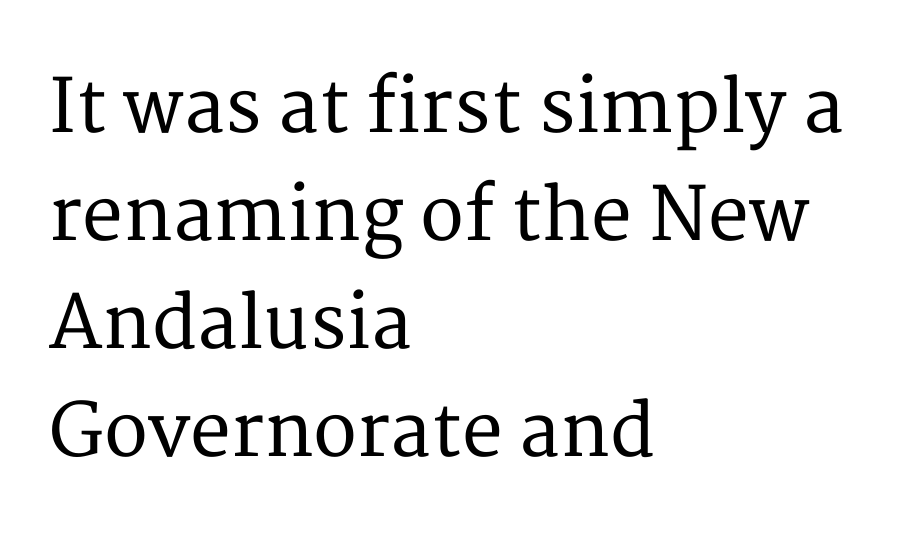
The image shows 73 px serif type, upright; set left-aligned, normal line spacing (1.48x), normal letter spacing, not underlined; medium stroke contrast and a medium x-height.
